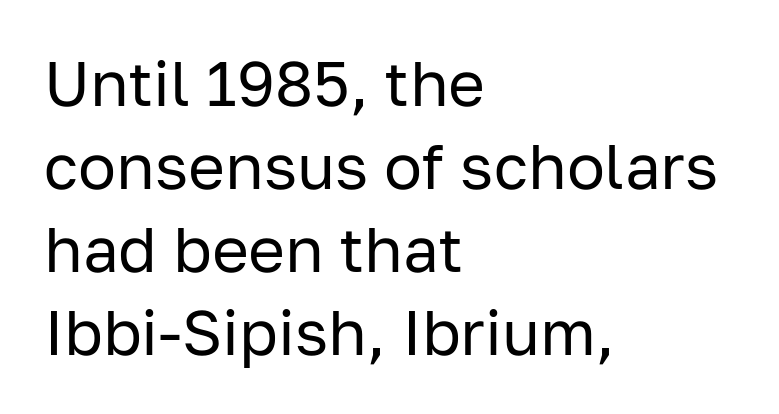
Teacher's note: observe the even left margin — that is flush-left alignment. A roman cut, with each character standing at attention. Just letters on the line, the space beneath them empty. Letter spacing: default.
